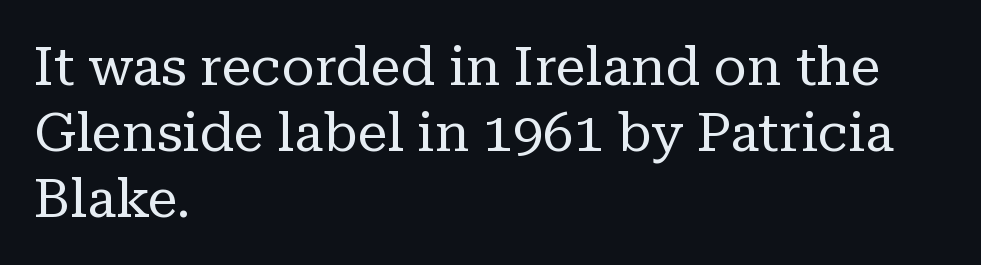
Q: Is the text bold? A: No.
Q: Is the text italic (slanted)? A: No, it is upright.
Q: Is the typeface a serif or a sans-serif typeface? A: Serif.
Q: Is the text underlined? A: No.
Q: How is the paragraph aligned? A: Left-aligned.
Q: Is the spacing between letters normal or unusually wide? A: Normal.
Q: Width (condensed, normal, or wide)? A: Normal.
Q: Stroke contrast? A: Low.
Q: x-height? A: Medium.
Q: Monospaced? A: No.
